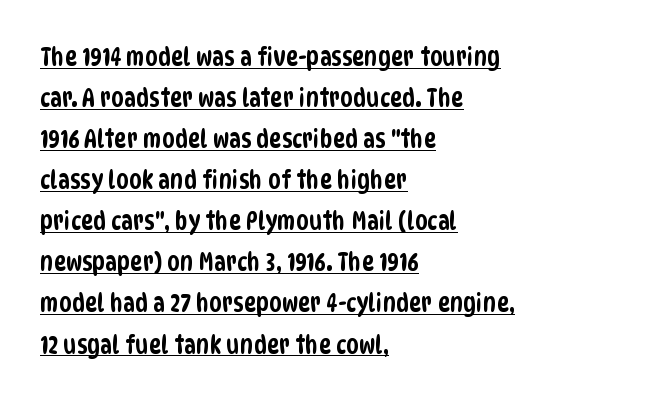
Which margin do the lines hug? The left one — the right edge is uneven. Regular leading. Has an underline been added? It has. Look at the tracking — it's just the regular setting, nothing added.
